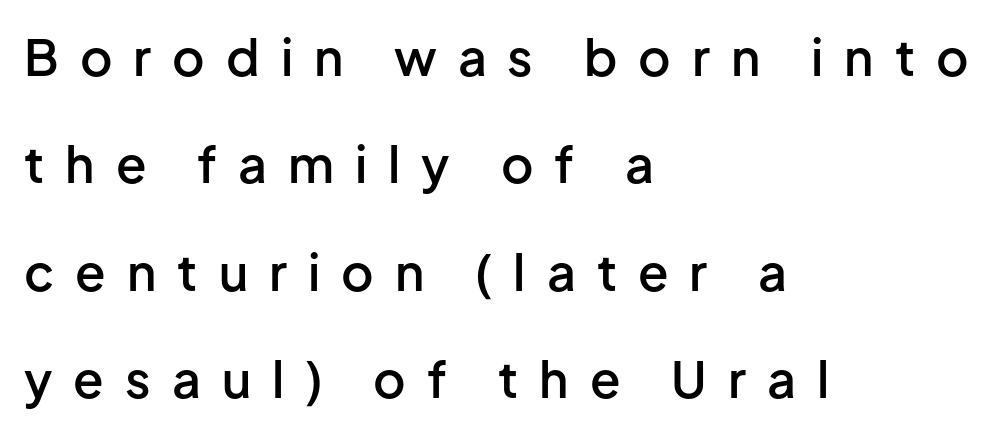
{"serif": "no", "italic": "no", "bold": "semi", "weight": "semibold", "width": "normal", "stroke_contrast": "low", "x_height": "medium", "monospaced": "no", "underline": "no", "align": "left", "line_spacing": "loose", "line_spacing_ratio": 2.15, "letter_spacing": "wide", "letter_spacing_em": 0.42, "glyph_px": 50}
